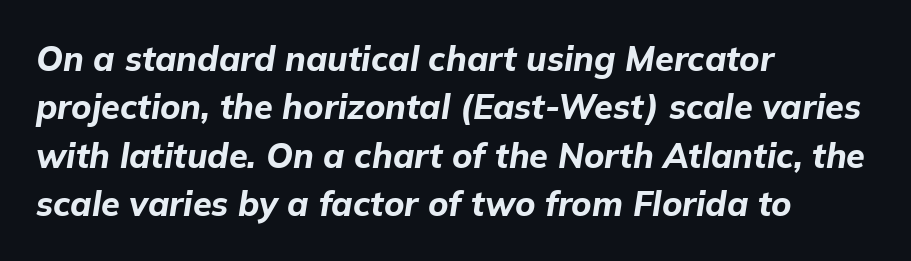
The image shows 34 px bold type, italic (leaning right); set left-aligned, normal line spacing (1.42x), normal letter spacing, not underlined; low stroke contrast and a medium x-height.
